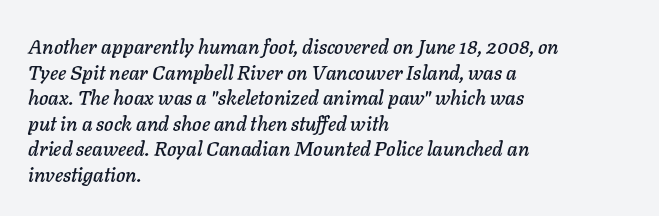
Q: Is the text italic (slanted)? A: Yes, it leans right by about 11 degrees.
Q: Is the text underlined? A: No.
Q: How is the paragraph aligned? A: Left-aligned.
Q: Is the spacing between letters normal or unusually wide? A: Normal.
Q: Is the spacing between lines tight, normal or loose? A: Normal.
